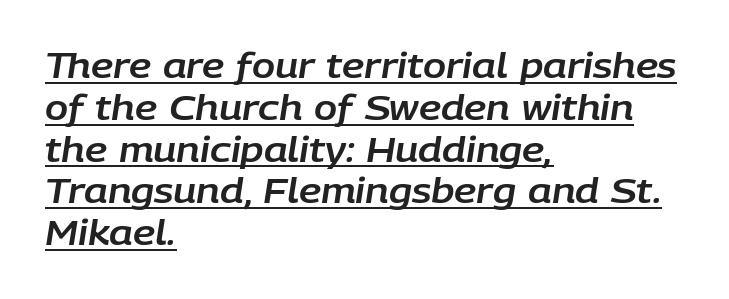
{"italic": "yes", "lean": "right", "slant_degrees": 9, "width": "normal", "stroke_contrast": "low", "x_height": "large", "monospaced": "no", "underline": "yes", "align": "left", "line_spacing_ratio": 1.23, "letter_spacing": "normal", "letter_spacing_em": 0.0, "glyph_px": 34}
